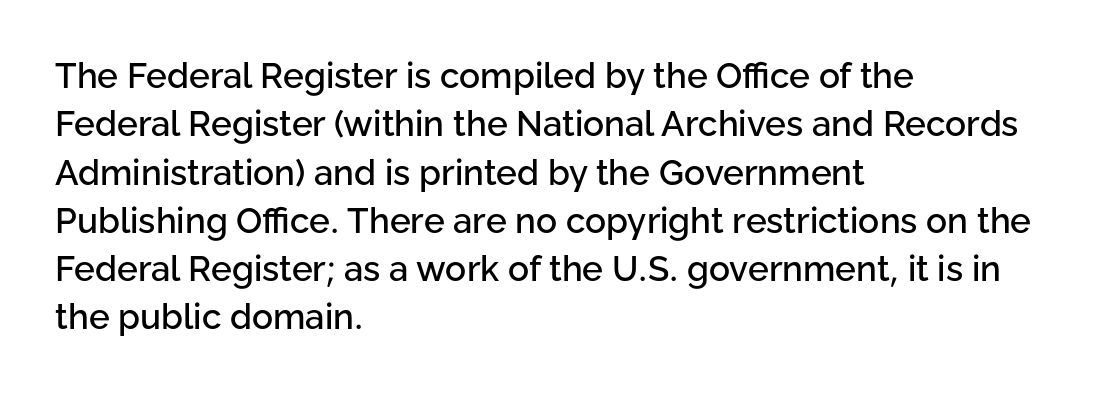
{"serif": "no", "italic": "no", "width": "normal", "stroke_contrast": "low", "x_height": "medium", "monospaced": "no", "underline": "no", "align": "left", "line_spacing": "normal", "line_spacing_ratio": 1.38, "letter_spacing": "normal", "letter_spacing_em": 0.0, "glyph_px": 35}
